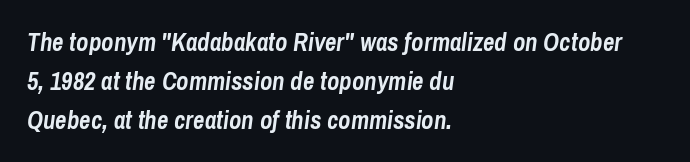
The image shows 25 px bold type, italic (leaning right); set left-aligned, normal line spacing (1.56x), normal letter spacing, not underlined.
